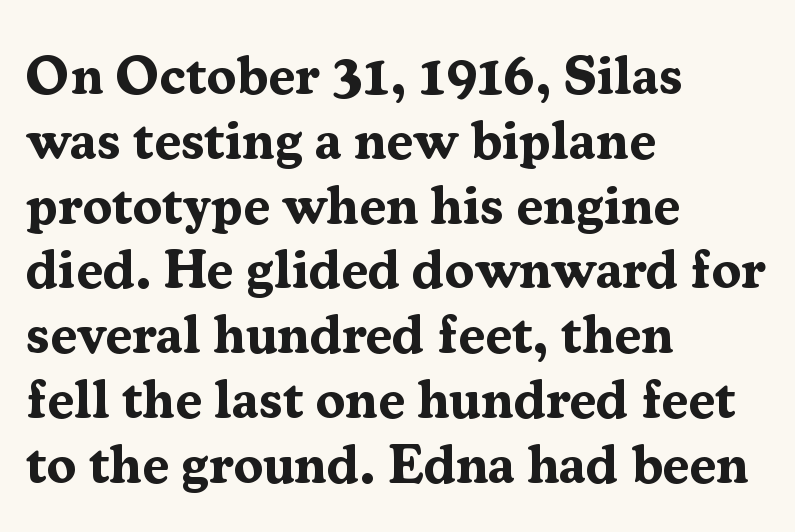
The image shows 54 px bold serif type, upright; set left-aligned, line spacing 1.2x, normal letter spacing, not underlined; medium stroke contrast and a medium x-height.
